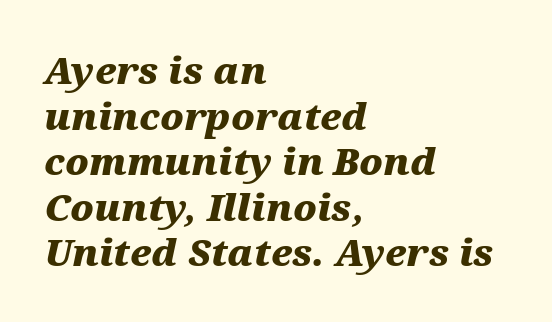
{"italic": "yes", "lean": "right", "slant_degrees": 12, "bold": "yes", "weight": "heavy", "width": "wide", "stroke_contrast": "medium", "x_height": "medium", "monospaced": "no", "underline": "no", "align": "left", "line_spacing_ratio": 1.23, "letter_spacing": "normal", "letter_spacing_em": 0.0, "glyph_px": 37}
